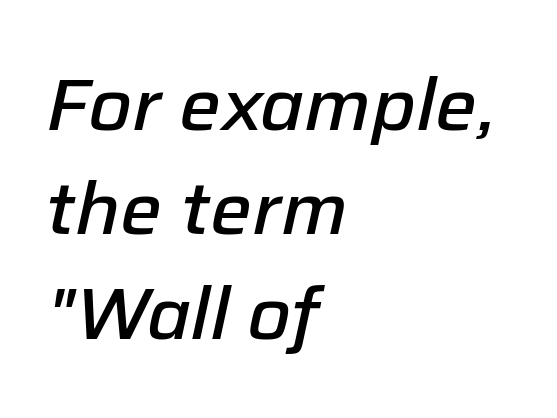
Weight check: semibold — heavier than regular, not quite bold. Think of a printed novel: that variable character pitch is what you see here. Successive baselines arrive at the customary interval. Letter spacing: default.
